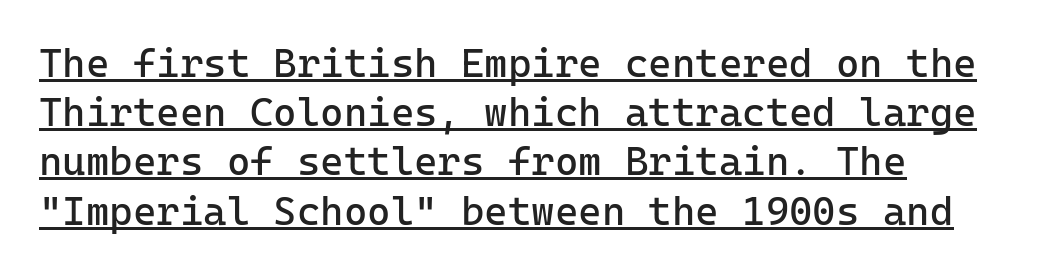
Weight class: somewhere from thin through regular. The passage shown is typeset with a sans-serif family. The words here are underlined. The letters march in equal steps, a hallmark of fixed-pitch type.
